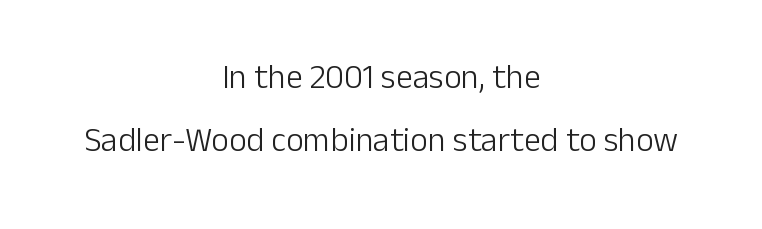
The image shows 34 px light sans-serif type, upright; set centered, line spacing 1.85x, normal letter spacing, not underlined; low stroke contrast and a medium x-height.
